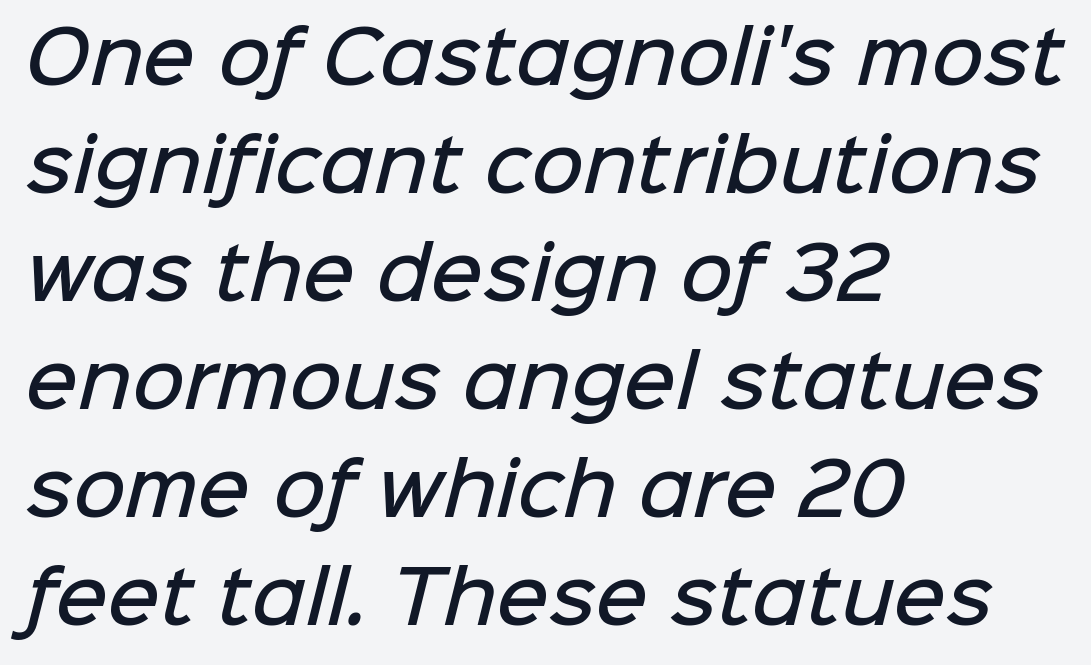
The face used here is proportionally spaced, like ordinary book or web type. The face used here is a semibold: visibly heavier than regular, lighter than bold. Each row of text sits above clean, open space. The text block is weighted toward the left margin, trailing off unevenly rightward. The typeface chosen for these lines omits serifs.
